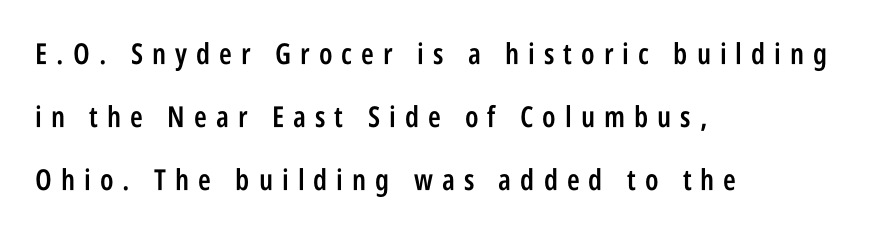
Q: Is the text bold? A: Semi-bold.
Q: Is the text italic (slanted)? A: No, it is upright.
Q: Is the typeface a serif or a sans-serif typeface? A: Sans-serif.
Q: Is the text underlined? A: No.
Q: How is the paragraph aligned? A: Left-aligned.
Q: Is the spacing between letters normal or unusually wide? A: Unusually wide.
Q: Is the spacing between lines tight, normal or loose? A: Loose.
Q: Width (condensed, normal, or wide)? A: Condensed.
Q: Stroke contrast? A: Low.
Q: x-height? A: Large.
Q: Monospaced? A: No.
